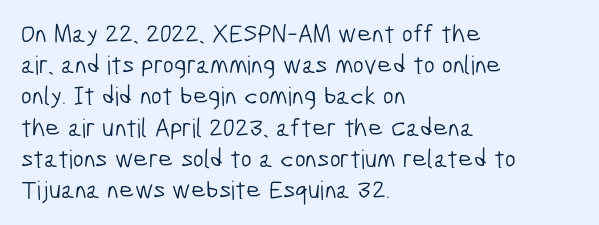
Only glyphs here, with clear space below each row. The weight tops out at a normal text grade. There is no visible air inserted between adjacent glyphs. All the whitespace from short lines collects on the right.
